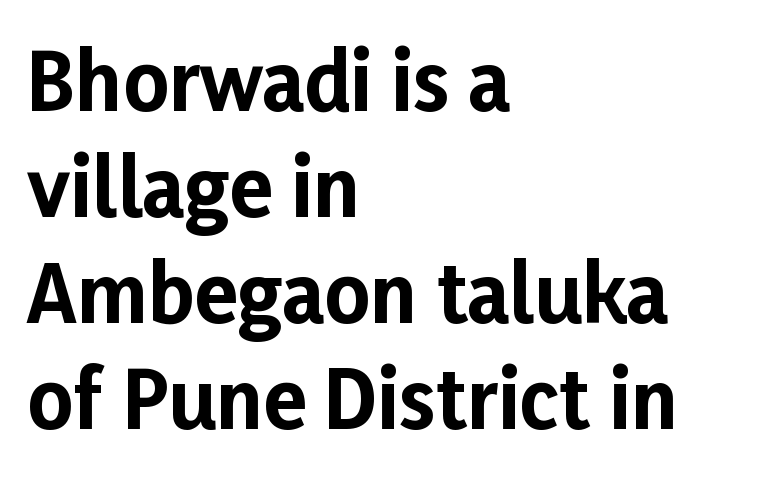
{"serif": "no", "italic": "no", "bold": "yes", "weight": "bold", "width": "normal", "stroke_contrast": "low", "x_height": "medium", "monospaced": "no", "underline": "no", "align": "left", "line_spacing": "normal", "line_spacing_ratio": 1.34, "letter_spacing": "normal", "letter_spacing_em": 0.0, "glyph_px": 79}
